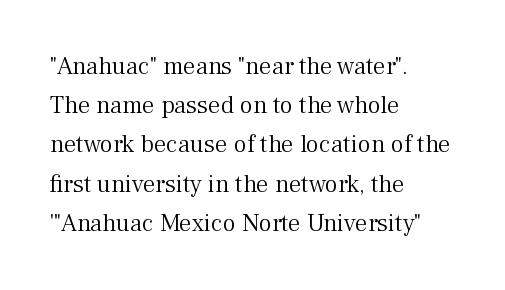
Q: Is the text bold? A: No.
Q: Is the text italic (slanted)? A: No, it is upright.
Q: Is the text underlined? A: No.
Q: How is the paragraph aligned? A: Left-aligned.
Q: Is the spacing between letters normal or unusually wide? A: Normal.
Q: Is the spacing between lines tight, normal or loose? A: Normal.
